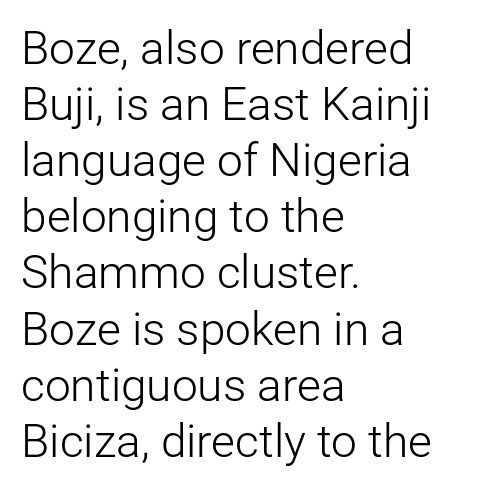
Q: Is the text bold? A: No.
Q: Is the text italic (slanted)? A: No, it is upright.
Q: Is the typeface a serif or a sans-serif typeface? A: Sans-serif.
Q: Is the text underlined? A: No.
Q: How is the paragraph aligned? A: Left-aligned.
Q: Is the spacing between letters normal or unusually wide? A: Normal.
Q: Width (condensed, normal, or wide)? A: Normal.
Q: Stroke contrast? A: Low.
Q: x-height? A: Medium.
Q: Monospaced? A: No.
